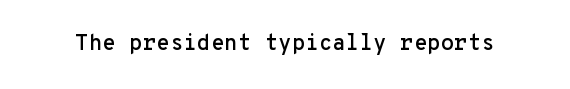
{"italic": "no", "underline": "no", "letter_spacing": "normal", "letter_spacing_em": 0.0, "glyph_px": 22}
